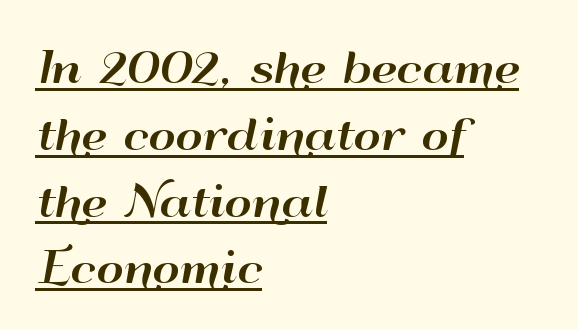
The image shows 42 px wide sans-serif type; set left-aligned, normal line spacing (1.59x), normal letter spacing, underlined; high stroke contrast and a small x-height.
